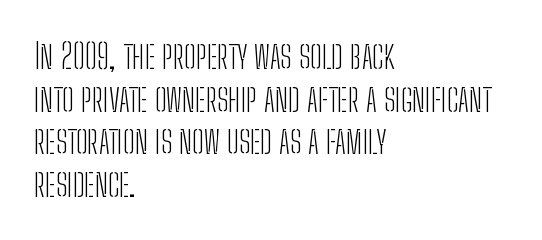
The letters look calm and open, with moderate or lighter stems. The string is rendered with underlining switched off. The lines are quadded left. Inter-character spacing is left at the font's built-in metrics. Rendered with straight, roman letterforms. Examine the stroke ends and you'll find no serifs.
